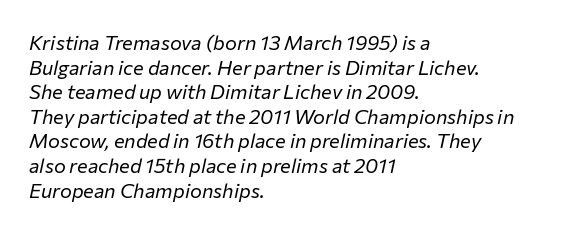
{"italic": "yes", "lean": "right", "slant_degrees": 12, "bold": "no", "underline": "no", "align": "left", "line_spacing_ratio": 1.23, "letter_spacing": "normal", "letter_spacing_em": 0.0, "glyph_px": 20}
